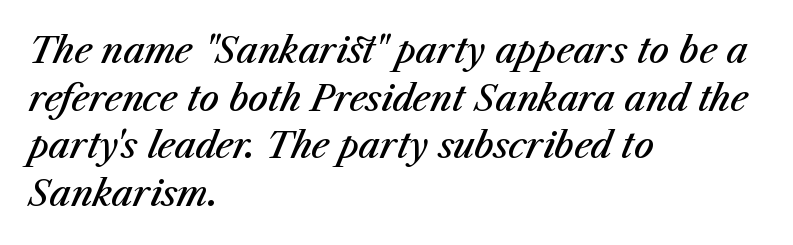
The image shows 35 px semibold type, italic (leaning right); set left-aligned, normal line spacing (1.36x), normal letter spacing, not underlined; medium stroke contrast and a medium x-height.
